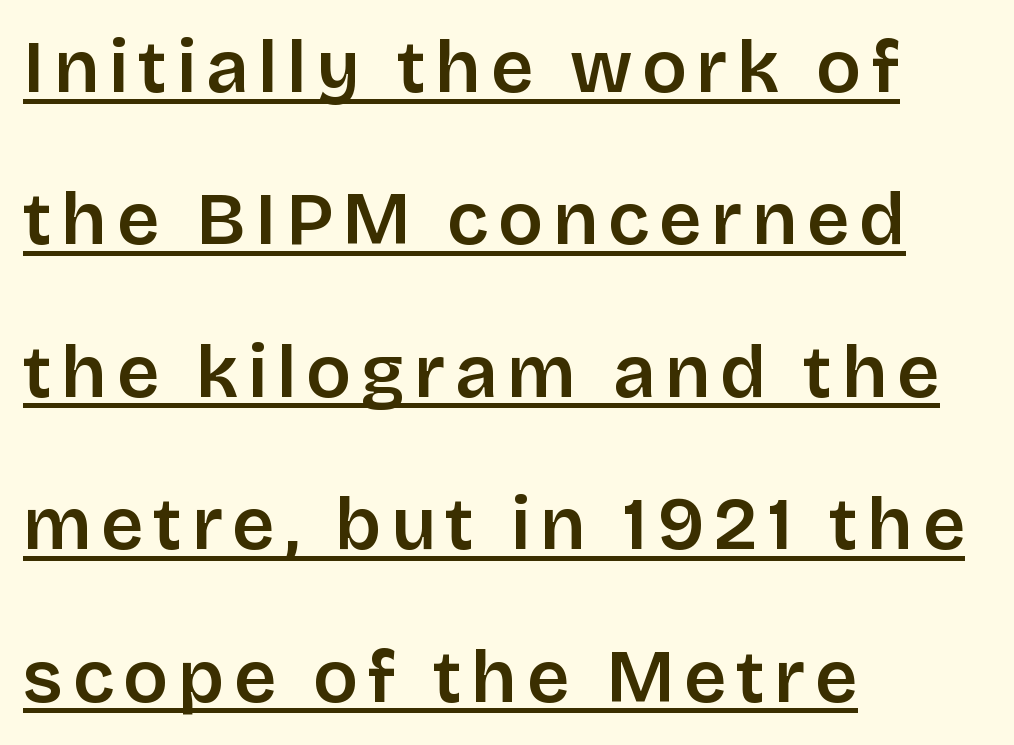
The image shows 74 px semibold sans-serif type, upright; set left-aligned, loose line spacing (2.06x), underlined; low stroke contrast and a large x-height.
